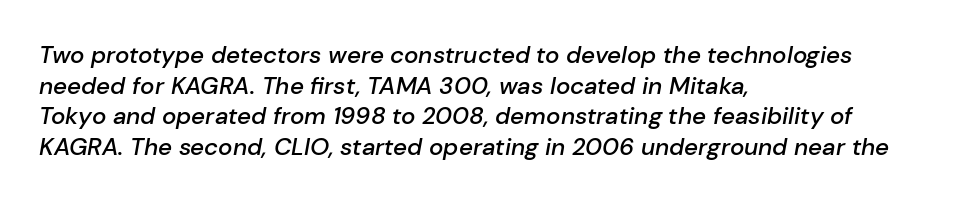
Q: Is the text bold? A: Semi-bold.
Q: Is the text italic (slanted)? A: Yes, it leans right by about 10 degrees.
Q: Is the text underlined? A: No.
Q: How is the paragraph aligned? A: Left-aligned.
Q: Is the spacing between letters normal or unusually wide? A: Normal.
Q: Is the spacing between lines tight, normal or loose? A: Normal.
